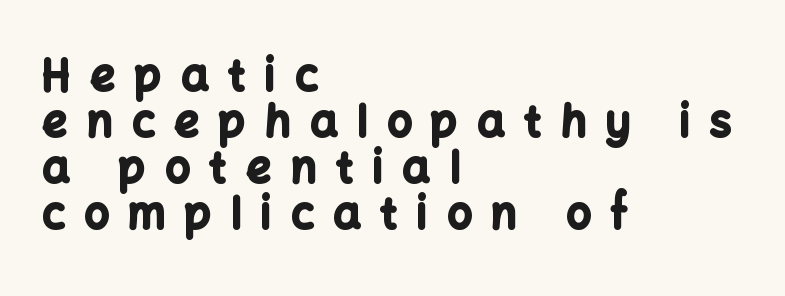
The image shows 43 px bold sans-serif type, upright; set left-aligned, tight line spacing (1.07x), unusually wide letter spacing (+0.46 em), not underlined; low stroke contrast and a medium x-height.
